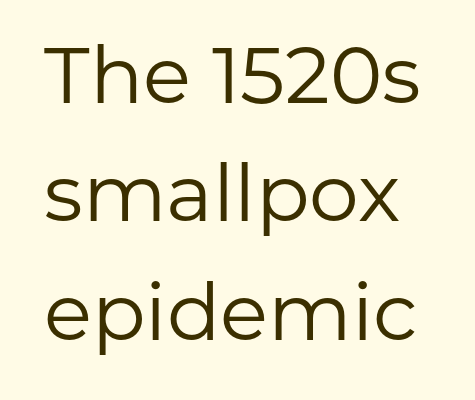
{"serif": "no", "italic": "no", "bold": "no", "weight": "regular", "width": "normal", "stroke_contrast": "low", "x_height": "medium", "monospaced": "no", "underline": "no", "line_spacing": "normal", "line_spacing_ratio": 1.5, "letter_spacing": "normal", "letter_spacing_em": 0.0, "glyph_px": 79}
